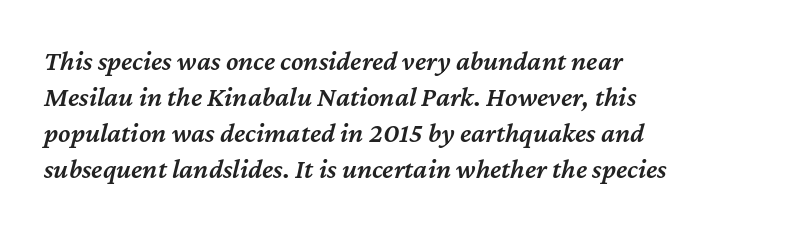
{"italic": "yes", "lean": "right", "slant_degrees": 12, "bold": "semi", "weight": "semibold", "width": "normal", "stroke_contrast": "medium", "x_height": "medium", "monospaced": "no", "underline": "no", "align": "left", "line_spacing": "normal", "line_spacing_ratio": 1.28, "letter_spacing": "normal", "letter_spacing_em": 0.0, "glyph_px": 28}
